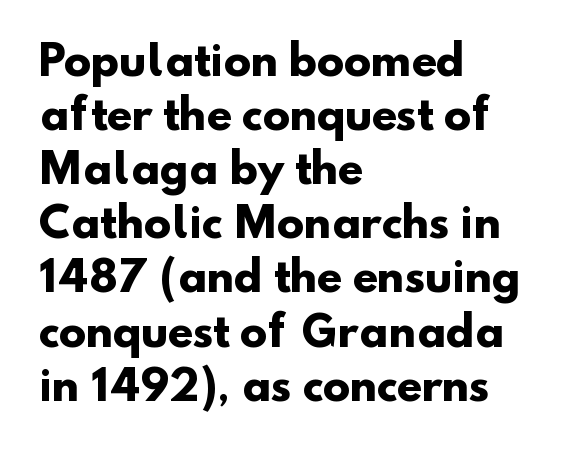
Q: Is the text bold? A: Yes.
Q: Is the typeface a serif or a sans-serif typeface? A: Sans-serif.
Q: Is the text underlined? A: No.
Q: How is the paragraph aligned? A: Left-aligned.
Q: Is the spacing between letters normal or unusually wide? A: Normal.
Q: Is the spacing between lines tight, normal or loose? A: Normal.
Q: Width (condensed, normal, or wide)? A: Normal.
Q: Stroke contrast? A: Low.
Q: x-height? A: Small.
Q: Monospaced? A: No.
